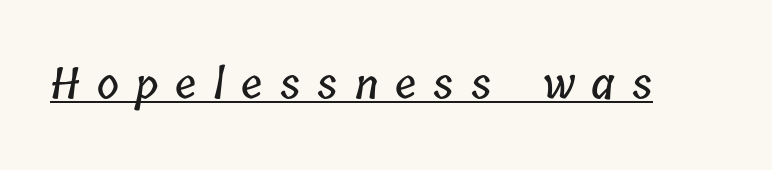
The image shows 42 px condensed type; set unusually wide letter spacing (+0.4 em), underlined; low stroke contrast and a medium x-height.
